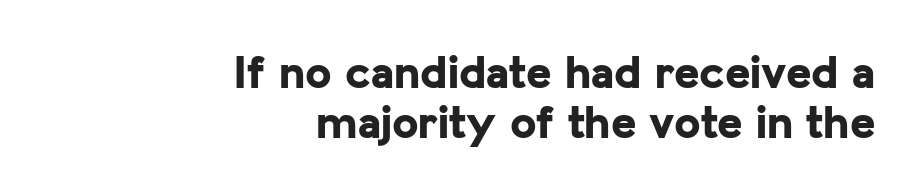
The image shows 48 px bold sans-serif type, upright; set right-aligned, tight line spacing (1.05x), normal letter spacing, not underlined; low stroke contrast and a medium x-height.
